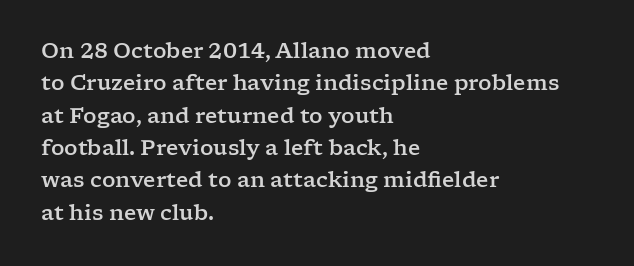
The image shows 21 px text type, upright; set left-aligned, normal line spacing (1.54x), normal letter spacing, not underlined.
